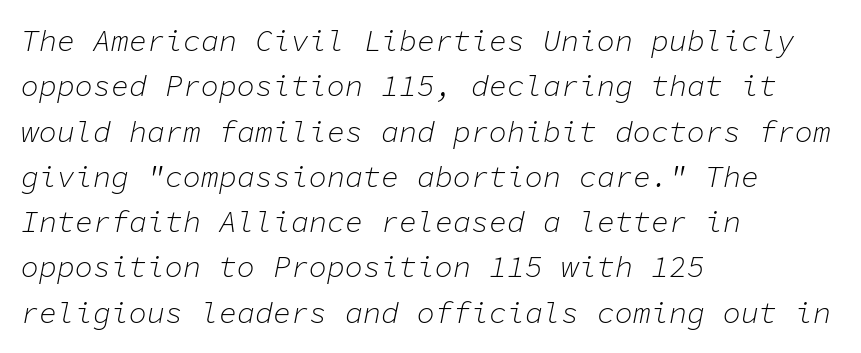
The image shows 30 px light type, italic (leaning right), monospaced; set left-aligned, normal line spacing (1.51x), normal letter spacing, not underlined; low stroke contrast and a medium x-height.
